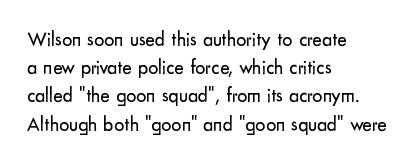
Nobody drew a line under any word here. When letters stand straight like this, we call the style roman or upright. The lines sit at an ordinary, default distance from one another. Summary of weight: not heavy and not bold.
